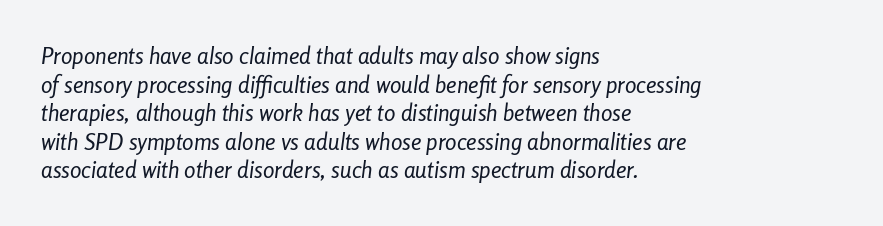
The face used here is rendered with its standard letterfit. The baseline area is clear. Unbolded letterforms with no extra heft. Observe the lean: these are italic letterforms.
